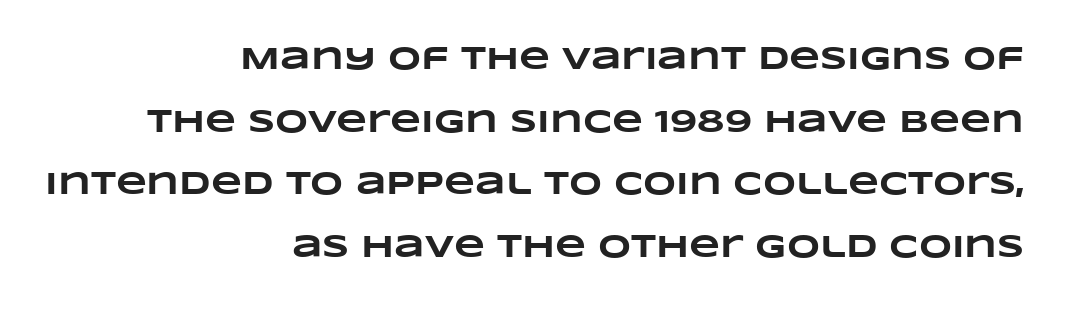
{"bold": "yes", "weight": "heavy", "width": "wide", "stroke_contrast": "low", "x_height": "large", "monospaced": "no", "underline": "no", "align": "right", "line_spacing": "loose", "line_spacing_ratio": 1.96, "letter_spacing": "normal", "letter_spacing_em": 0.0, "glyph_px": 32}
